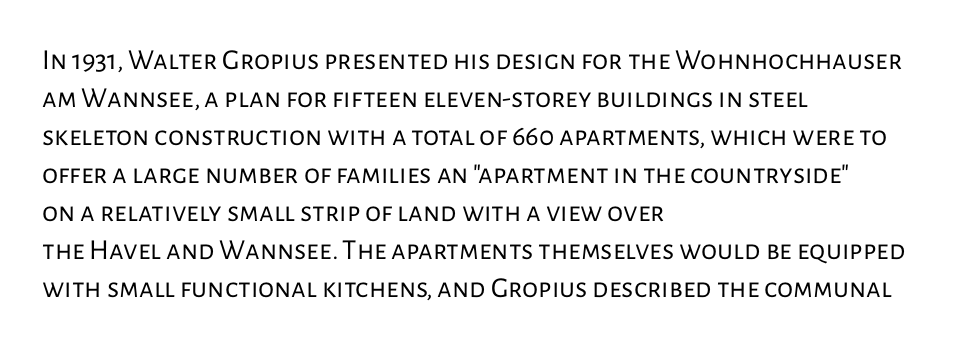
Q: Is the text bold? A: No.
Q: Is the text italic (slanted)? A: No, it is upright.
Q: Is the typeface a serif or a sans-serif typeface? A: Sans-serif.
Q: Is the text underlined? A: No.
Q: How is the paragraph aligned? A: Left-aligned.
Q: Is the spacing between letters normal or unusually wide? A: Normal.
Q: Is the spacing between lines tight, normal or loose? A: Normal.
Q: Width (condensed, normal, or wide)? A: Normal.
Q: Stroke contrast? A: Low.
Q: x-height? A: Medium.
Q: Monospaced? A: No.
